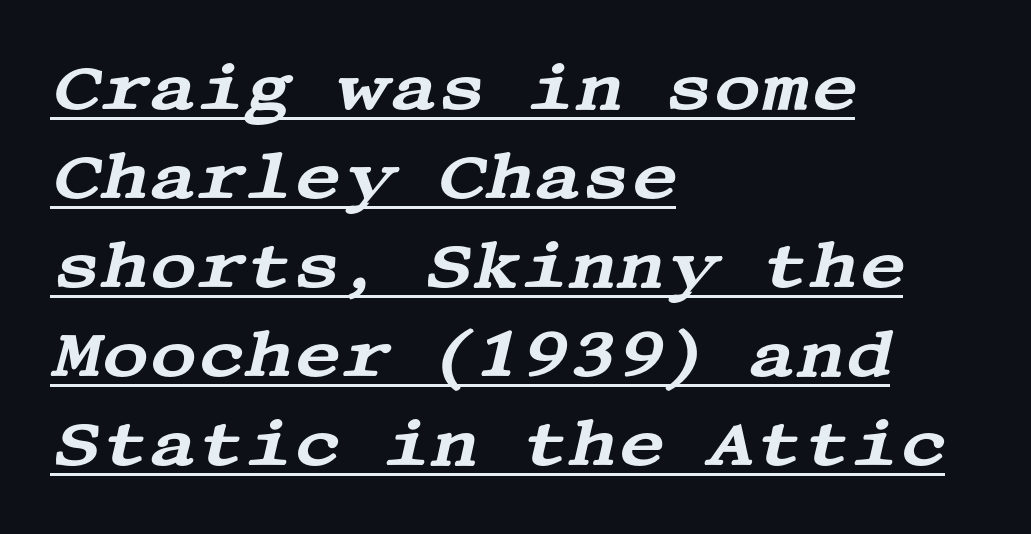
Regarding leading, the lines here are spaced in the standard way. The whole block is typeset with a tilt. To sum up the face: it has serifs. Layout note: lines flush left. In designer terms, the underline attribute is active on this setting. Here the glyphs are tracked normally, forming tight word shapes.
